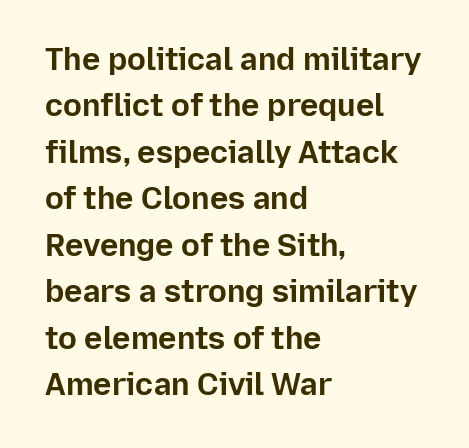
The image shows 31 px bold sans-serif type, upright; set left-aligned, normal line spacing (1.5x), normal letter spacing, not underlined; low stroke contrast and a medium x-height.
